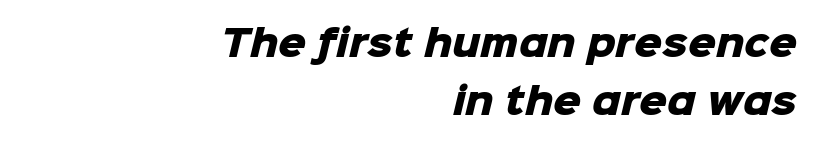
Q: Is the text bold? A: Yes.
Q: Is the typeface a serif or a sans-serif typeface? A: Sans-serif.
Q: Is the text underlined? A: No.
Q: How is the paragraph aligned? A: Right-aligned.
Q: Is the spacing between letters normal or unusually wide? A: Normal.
Q: Is the spacing between lines tight, normal or loose? A: Normal.
Q: Width (condensed, normal, or wide)? A: Normal.
Q: Stroke contrast? A: Low.
Q: x-height? A: Medium.
Q: Monospaced? A: No.
